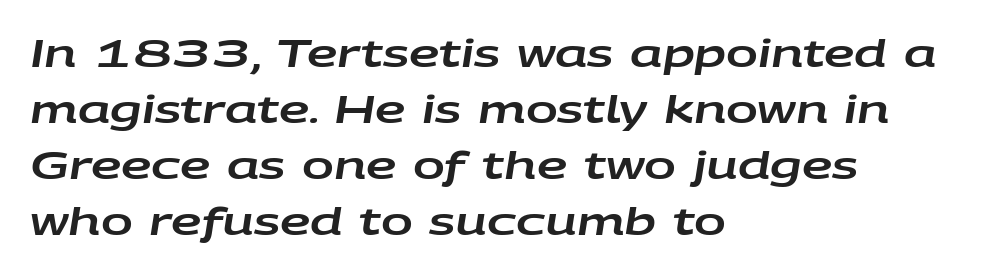
Q: Is the text italic (slanted)? A: Yes, it leans right by about 9 degrees.
Q: Is the text underlined? A: No.
Q: How is the paragraph aligned? A: Left-aligned.
Q: Is the spacing between letters normal or unusually wide? A: Normal.
Q: Is the spacing between lines tight, normal or loose? A: Normal.
Q: Width (condensed, normal, or wide)? A: Wide.
Q: Stroke contrast? A: Low.
Q: x-height? A: Large.
Q: Monospaced? A: No.
